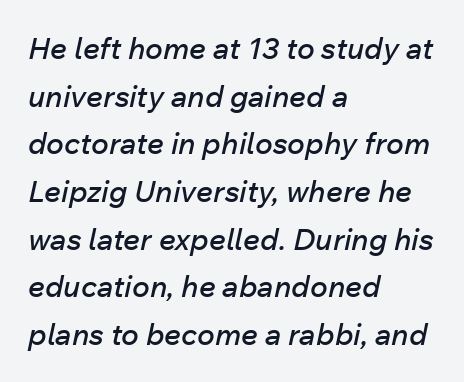
Underlining? Definitely not there. Tall strokes in this sample are angled rather than plumb. Typeset ragged right — the left edge is the straight one. A typesetter would call this leading conventional body-copy spacing. Think of a printed novel: that variable character pitch is what you see here.
